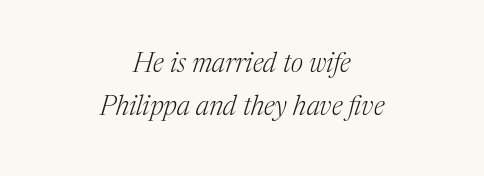
Check under the words: just untouched page. This sample uses an oblique cut, with every glyph tilted off the vertical. This is not heavy type; no bold has been used. This sample uses plain, unmodified letter spacing.
